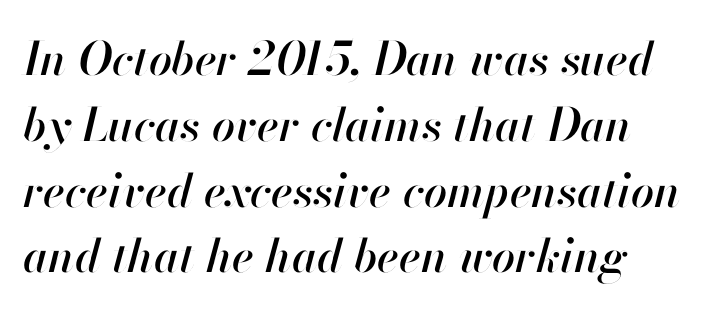
A normal amount of white space separates one row of letters from the next. The letters advance in unequal steps, a hallmark of proportional type. These lines were composed using italics. Descenders hang freely into open space. How are the letters spaced? Ordinarily, with no added tracking.
